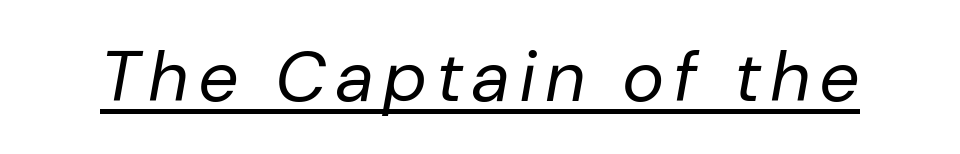
Q: Is the text bold? A: No.
Q: Is the text italic (slanted)? A: Yes, it leans right by about 10 degrees.
Q: Is the text underlined? A: Yes.
Q: Width (condensed, normal, or wide)? A: Normal.
Q: Stroke contrast? A: Low.
Q: x-height? A: Medium.
Q: Monospaced? A: No.
